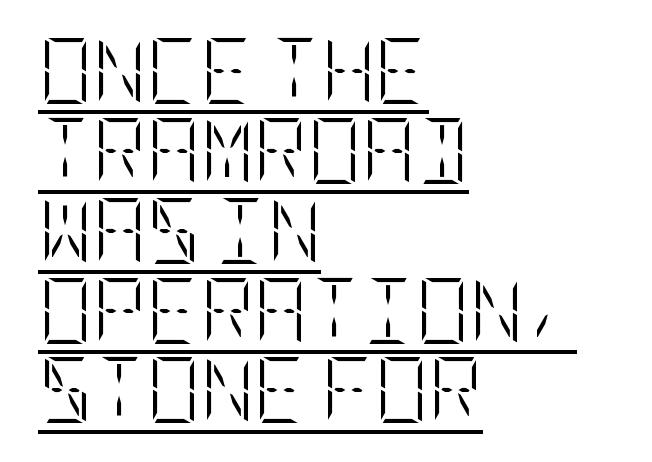
Q: Is the text bold? A: No.
Q: Is the text italic (slanted)? A: No, it is upright.
Q: Is the text underlined? A: Yes.
Q: How is the paragraph aligned? A: Left-aligned.
Q: Is the spacing between letters normal or unusually wide? A: Normal.
Q: Width (condensed, normal, or wide)? A: Condensed.
Q: Stroke contrast? A: Low.
Q: x-height? A: Large.
